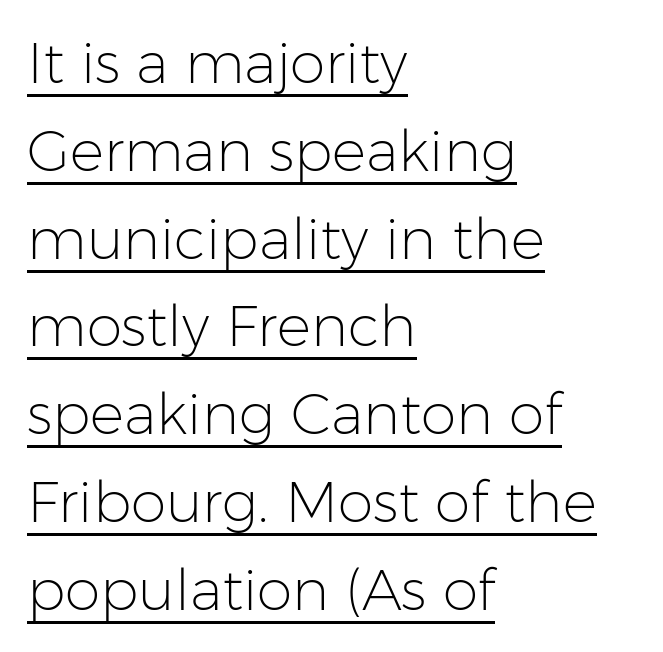
Q: Is the text bold? A: No.
Q: Is the text italic (slanted)? A: No, it is upright.
Q: Is the typeface a serif or a sans-serif typeface? A: Sans-serif.
Q: Is the text underlined? A: Yes.
Q: How is the paragraph aligned? A: Left-aligned.
Q: Is the spacing between letters normal or unusually wide? A: Normal.
Q: Is the spacing between lines tight, normal or loose? A: Normal.
Q: Width (condensed, normal, or wide)? A: Normal.
Q: Stroke contrast? A: Low.
Q: x-height? A: Medium.
Q: Monospaced? A: No.
